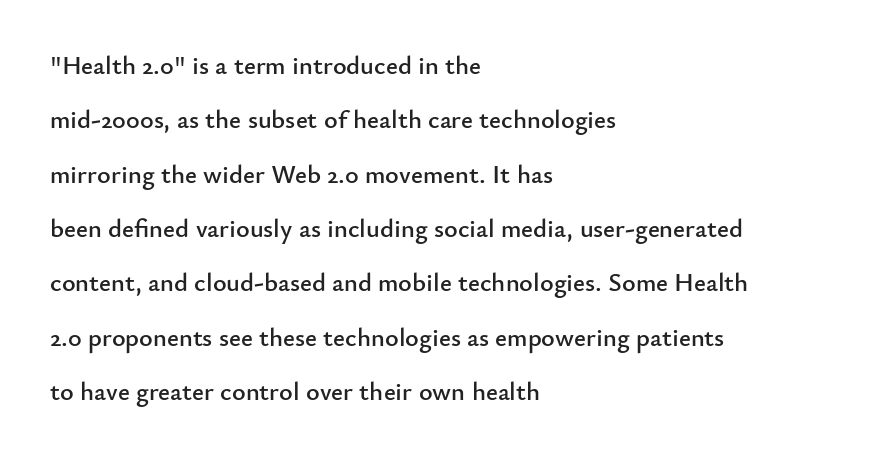
The letters stand straight up with perfectly vertical stems. If you measured baseline to baseline, you'd find a long distance. Is the letter spacing exaggerated? No — it looks like the ordinary default. Every row of glyphs begins at an identical x-position on the left. Decoration check: the copy has no underline.
